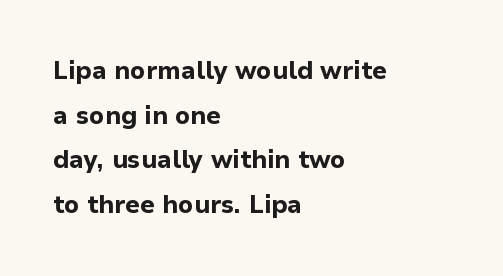
Q: Is the text bold? A: Yes.
Q: Is the text italic (slanted)? A: No, it is upright.
Q: Is the text underlined? A: No.
Q: How is the paragraph aligned? A: Left-aligned.
Q: Is the spacing between letters normal or unusually wide? A: Normal.
